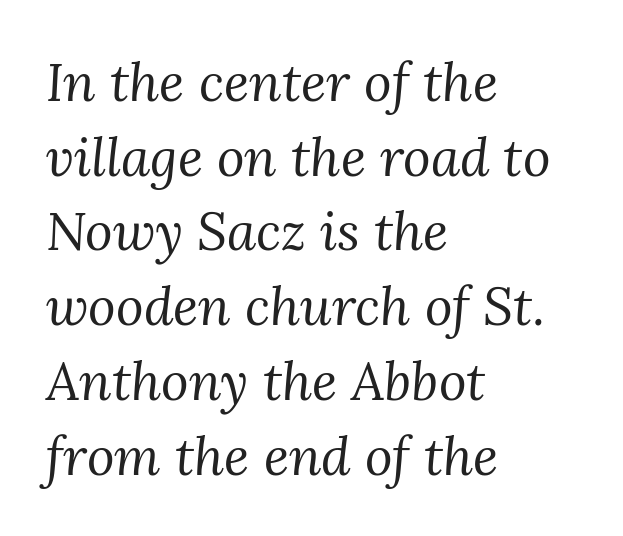
The image shows 53 px regular-weight serif type, italic (leaning right); set left-aligned, normal line spacing (1.41x), normal letter spacing, not underlined; medium stroke contrast and a medium x-height.
